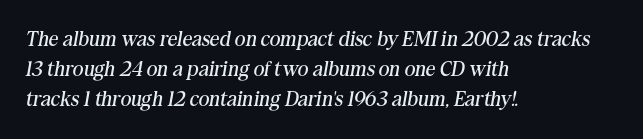
Q: Is the text bold? A: No.
Q: Is the text italic (slanted)? A: Yes, it leans right by about 10 degrees.
Q: Is the text underlined? A: No.
Q: How is the paragraph aligned? A: Left-aligned.
Q: Is the spacing between letters normal or unusually wide? A: Normal.
Q: Is the spacing between lines tight, normal or loose? A: Normal.
